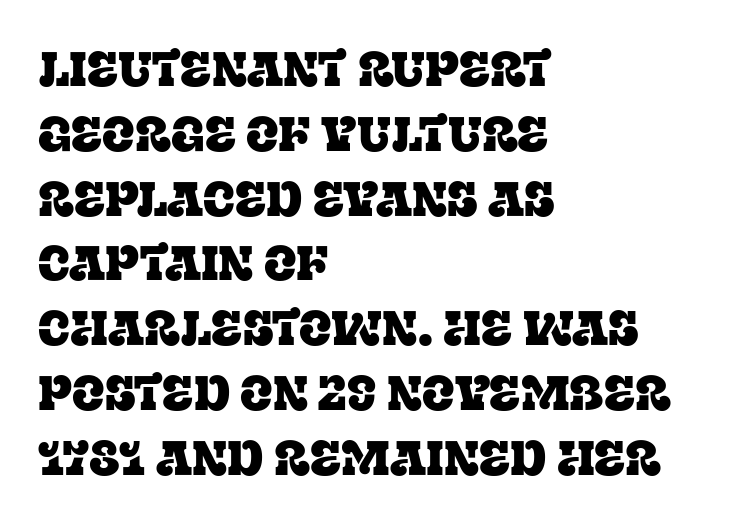
The image shows 48 px serif type, upright; set left-aligned, normal line spacing (1.35x), normal letter spacing, not underlined; low stroke contrast and a large x-height.
